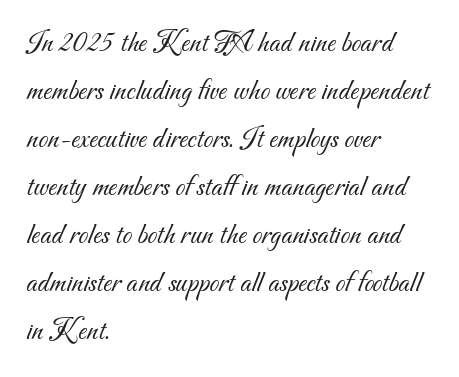
{"serif": "no", "bold": "no", "weight": "light", "width": "normal", "stroke_contrast": "medium", "x_height": "small", "monospaced": "no", "underline": "no", "align": "left", "line_spacing": "normal", "line_spacing_ratio": 1.55, "letter_spacing": "normal", "letter_spacing_em": 0.0, "glyph_px": 31}
